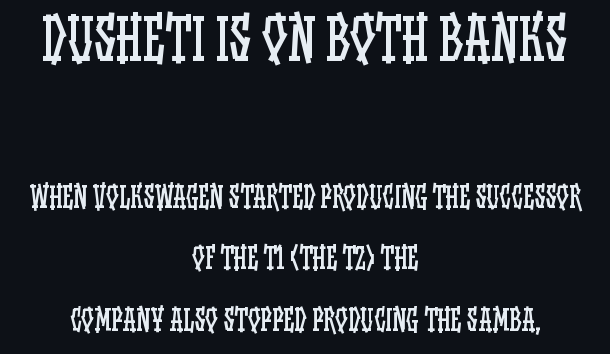
The image shows 56 px regular-weight, condensed type, upright; set centered, loose line spacing (2.21x), normal letter spacing, not underlined; the first (top) block is 2.0x larger; low stroke contrast and a large x-height.
